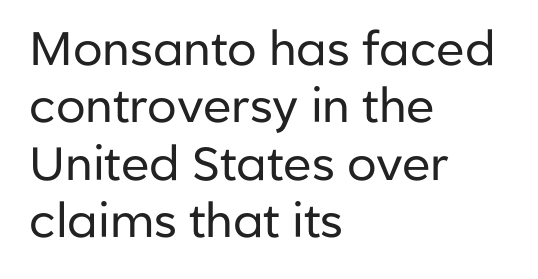
Q: Is the text bold? A: No.
Q: Is the text italic (slanted)? A: No, it is upright.
Q: Is the typeface a serif or a sans-serif typeface? A: Sans-serif.
Q: Is the text underlined? A: No.
Q: How is the paragraph aligned? A: Left-aligned.
Q: Is the spacing between letters normal or unusually wide? A: Normal.
Q: Width (condensed, normal, or wide)? A: Normal.
Q: Stroke contrast? A: Low.
Q: x-height? A: Medium.
Q: Monospaced? A: No.
